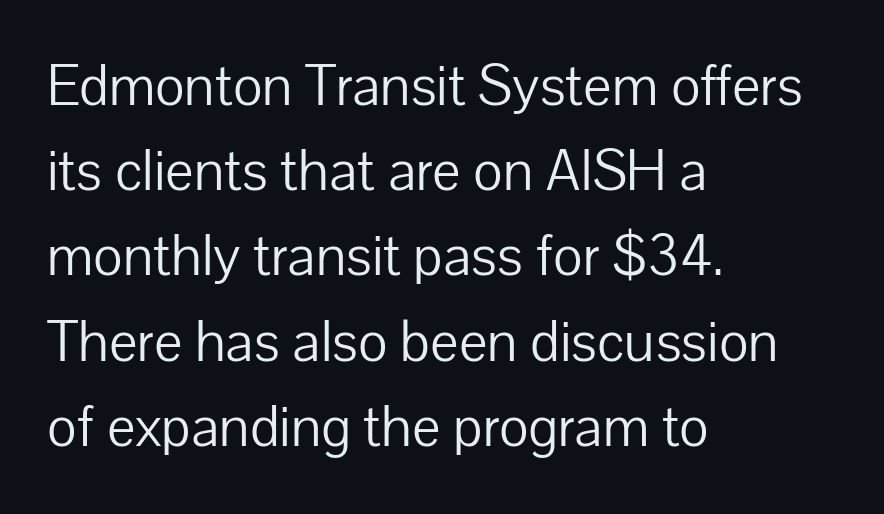
The image shows 60 px light sans-serif type, upright; set left-aligned, normal line spacing (1.42x), normal letter spacing, not underlined; low stroke contrast and a medium x-height.
